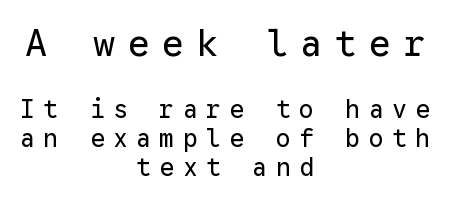
The letters carry no serifs — their stems end cleanly without finishing strokes. Between these two stacked blocks, the higher one wins on size. The axis of the letterforms is exactly vertical. The setting favours the middle, as headings and verse often do. Only glyphs here, with clear space below each row. Loose tracking; the words dissolve into strings of separated letters.
